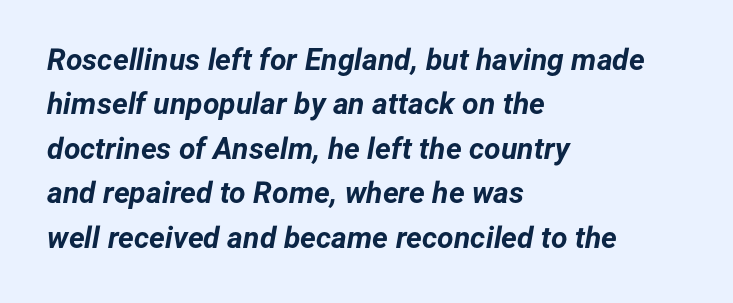
A typesetter would call this proportional, since set widths differ per character. In CSS terms this would be text-align: left. The tracking reads as untouched default to a designer's eye. A bare baseline throughout the passage. The face used here has the dense, thick strokes of a bold.
